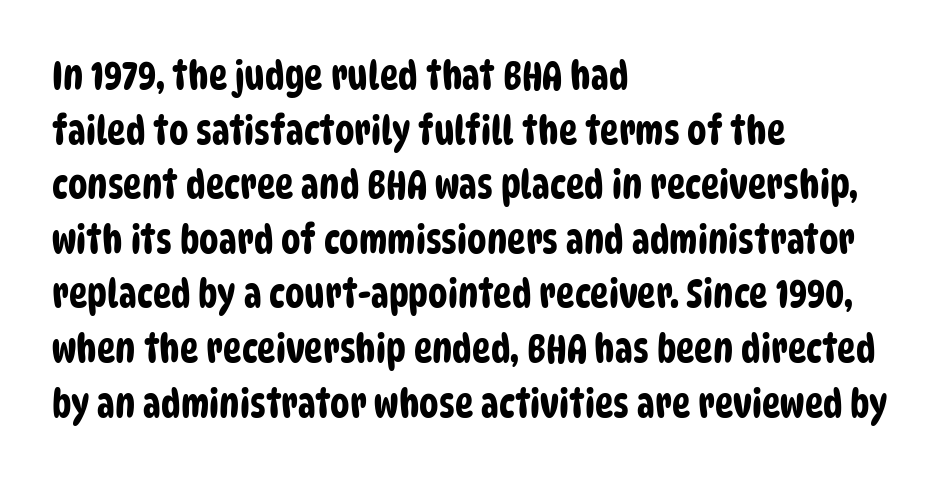
{"serif": "no", "width": "condensed", "stroke_contrast": "low", "x_height": "large", "monospaced": "no", "underline": "no", "align": "left", "line_spacing": "normal", "line_spacing_ratio": 1.4, "letter_spacing": "normal", "letter_spacing_em": 0.0, "glyph_px": 39}
